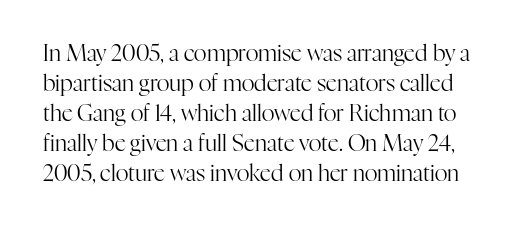
The image shows 22 px text type, upright; set normal line spacing (1.36x), normal letter spacing, not underlined.
